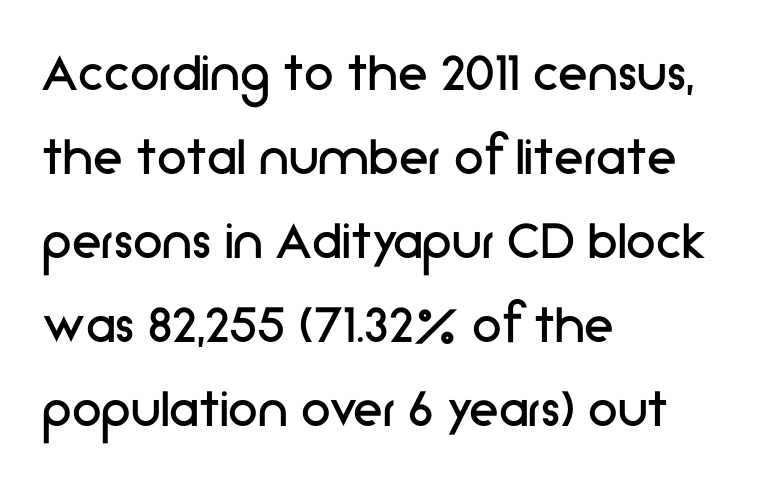
{"serif": "no", "italic": "no", "bold": "no", "weight": "regular", "width": "normal", "stroke_contrast": "low", "x_height": "medium", "monospaced": "no", "underline": "no", "align": "left", "line_spacing": "normal", "line_spacing_ratio": 1.4, "letter_spacing": "normal", "letter_spacing_em": 0.0, "glyph_px": 60}
